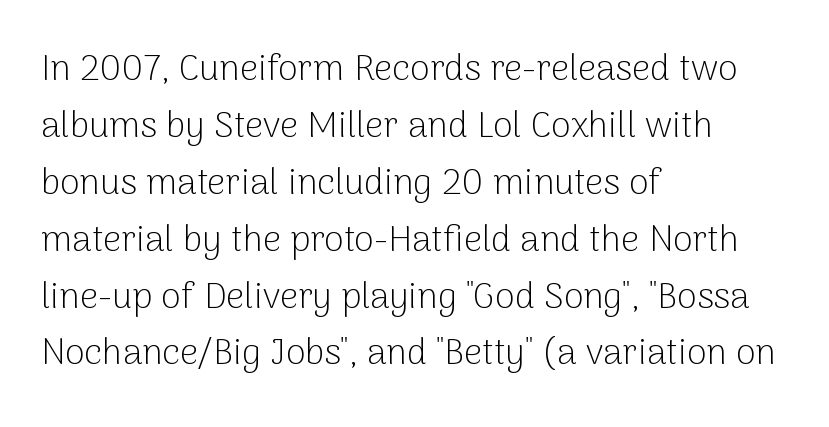
The image shows 36 px light sans-serif type, upright; set left-aligned, normal line spacing (1.58x), normal letter spacing, not underlined; low stroke contrast and a medium x-height.
